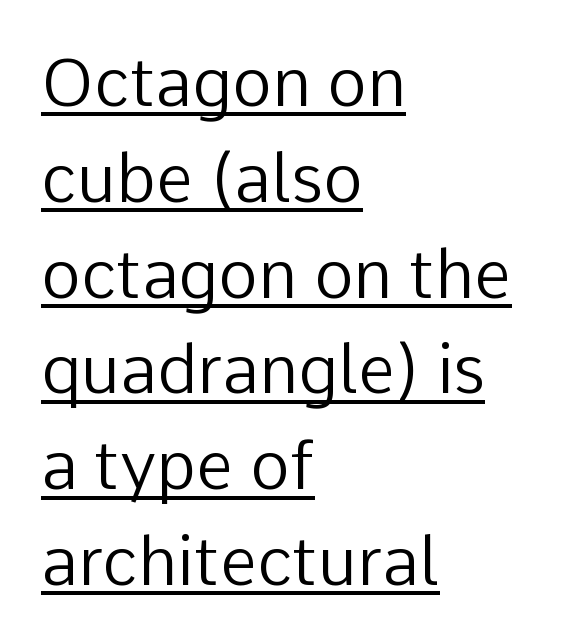
The image shows 67 px regular-weight sans-serif type, upright; set left-aligned, normal line spacing (1.43x), normal letter spacing, underlined; low stroke contrast and a medium x-height.
